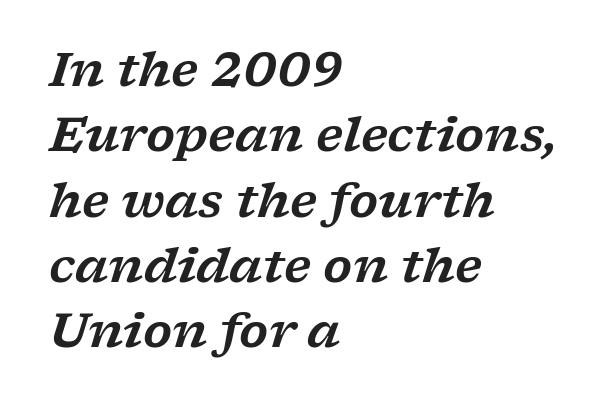
The image shows 47 px wide serif type, italic (leaning right); set left-aligned, normal line spacing (1.39x), normal letter spacing, not underlined; low stroke contrast and a medium x-height.
